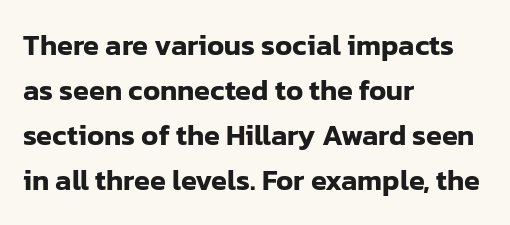
{"serif": "no", "italic": "no", "width": "normal", "stroke_contrast": "low", "x_height": "medium", "monospaced": "no", "underline": "no", "align": "left", "line_spacing": "normal", "line_spacing_ratio": 1.55, "letter_spacing": "normal", "letter_spacing_em": 0.0, "glyph_px": 29}
